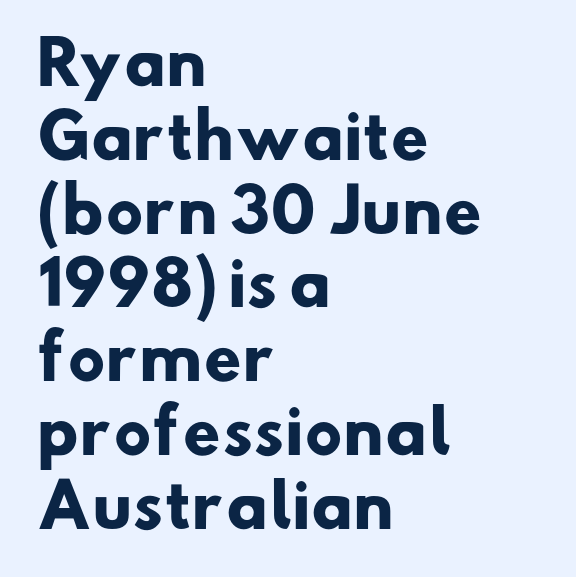
{"serif": "no", "bold": "yes", "weight": "heavy", "width": "normal", "stroke_contrast": "low", "x_height": "small", "monospaced": "no", "underline": "no", "align": "left", "line_spacing_ratio": 1.23, "letter_spacing": "normal", "letter_spacing_em": 0.0, "glyph_px": 60}
